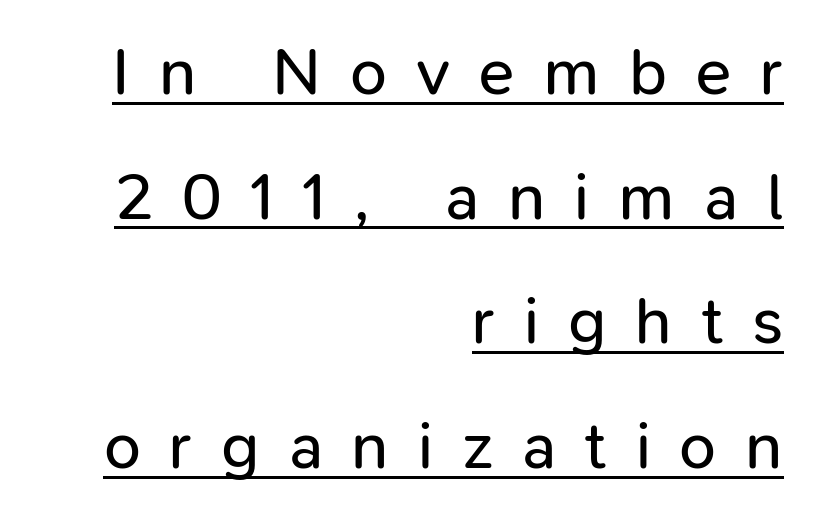
Q: Is the text bold? A: No.
Q: Is the text italic (slanted)? A: No, it is upright.
Q: Is the typeface a serif or a sans-serif typeface? A: Sans-serif.
Q: Is the text underlined? A: Yes.
Q: How is the paragraph aligned? A: Right-aligned.
Q: Is the spacing between letters normal or unusually wide? A: Unusually wide.
Q: Width (condensed, normal, or wide)? A: Normal.
Q: Stroke contrast? A: Low.
Q: x-height? A: Medium.
Q: Monospaced? A: No.
